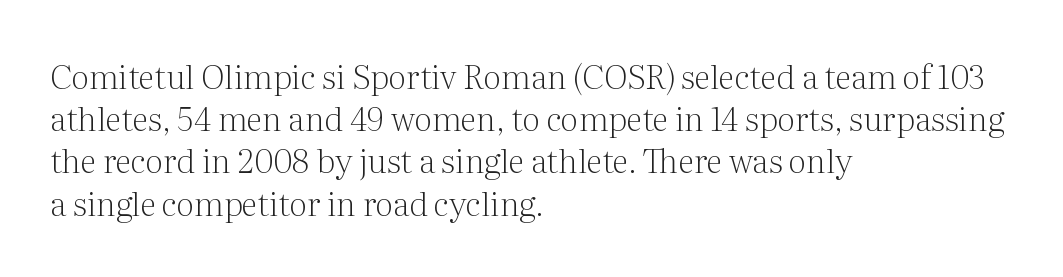
The image shows 33 px light serif type, upright; set left-aligned, normal line spacing (1.28x), normal letter spacing, not underlined; medium stroke contrast and a medium x-height.
